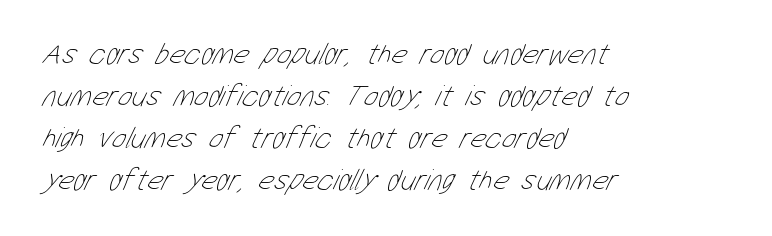
Q: Is the text bold? A: No.
Q: Is the text underlined? A: No.
Q: How is the paragraph aligned? A: Left-aligned.
Q: Is the spacing between letters normal or unusually wide? A: Normal.
Q: Is the spacing between lines tight, normal or loose? A: Normal.
Q: Width (condensed, normal, or wide)? A: Condensed.
Q: Stroke contrast? A: Low.
Q: x-height? A: Medium.
Q: Monospaced? A: No.
